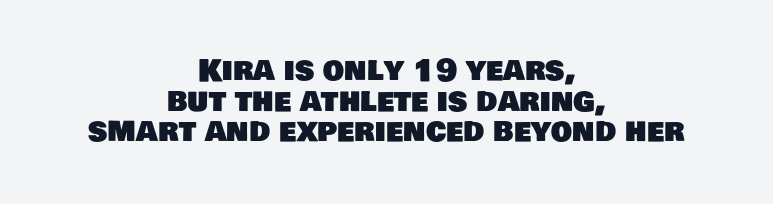
{"serif": "no", "width": "normal", "stroke_contrast": "low", "x_height": "large", "monospaced": "no", "underline": "no", "align": "center", "line_spacing": "tight", "line_spacing_ratio": 1.02, "letter_spacing": "normal", "letter_spacing_em": 0.0, "glyph_px": 30}
